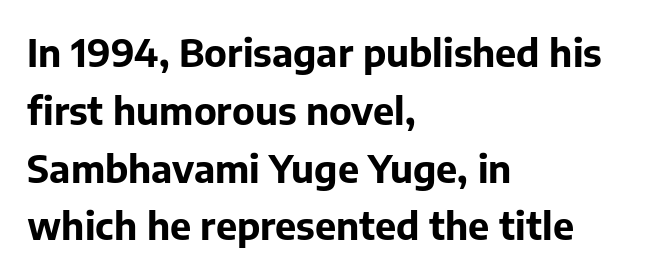
Alignment: flush left. Rule under the text: the space is simply empty. In terms of weight, the rendering is a true, heavy bold. Character widths vary here, with narrow letters taking less room than wide ones. Quick note: interline space is typical. Is there any slant? The stems are plumb.
